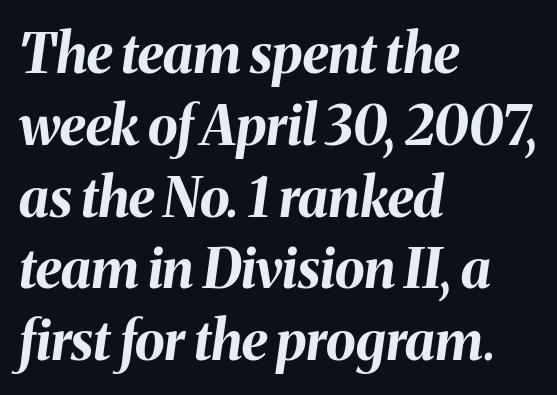
Q: Is the text bold? A: Yes.
Q: Is the text italic (slanted)? A: Yes, it leans right by about 8 degrees.
Q: Is the text underlined? A: No.
Q: How is the paragraph aligned? A: Left-aligned.
Q: Is the spacing between letters normal or unusually wide? A: Normal.
Q: Is the spacing between lines tight, normal or loose? A: Normal.
Q: Width (condensed, normal, or wide)? A: Normal.
Q: Stroke contrast? A: Medium.
Q: x-height? A: Medium.
Q: Monospaced? A: No.
